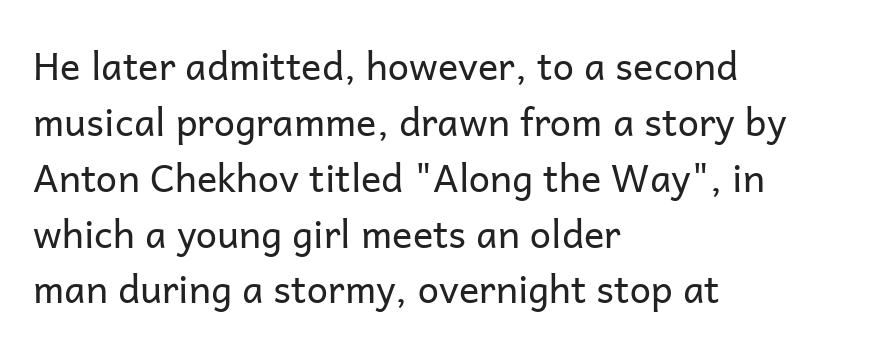
{"serif": "no", "italic": "no", "bold": "no", "weight": "regular", "width": "normal", "stroke_contrast": "low", "x_height": "medium", "monospaced": "no", "underline": "no", "align": "left", "line_spacing": "normal", "line_spacing_ratio": 1.47, "letter_spacing": "normal", "letter_spacing_em": 0.0, "glyph_px": 38}
